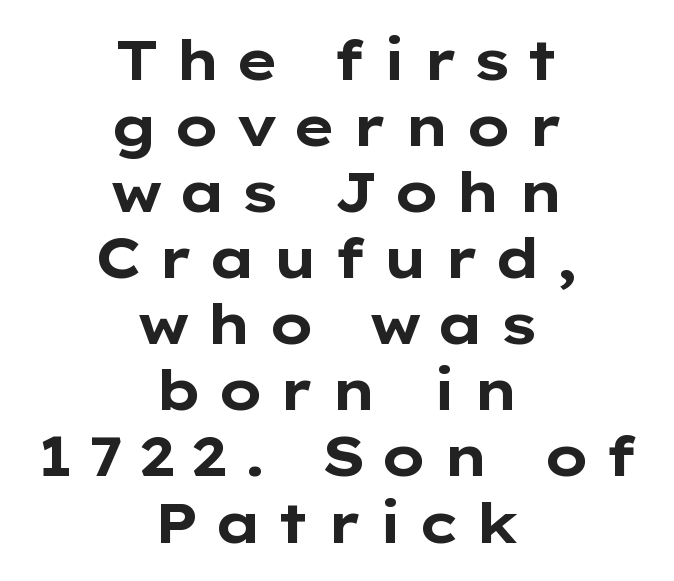
{"serif": "no", "italic": "no", "bold": "yes", "weight": "bold", "width": "wide", "stroke_contrast": "low", "x_height": "medium", "monospaced": "no", "underline": "no", "align": "center", "line_spacing_ratio": 1.18, "letter_spacing": "wide", "letter_spacing_em": 0.26, "glyph_px": 56}
